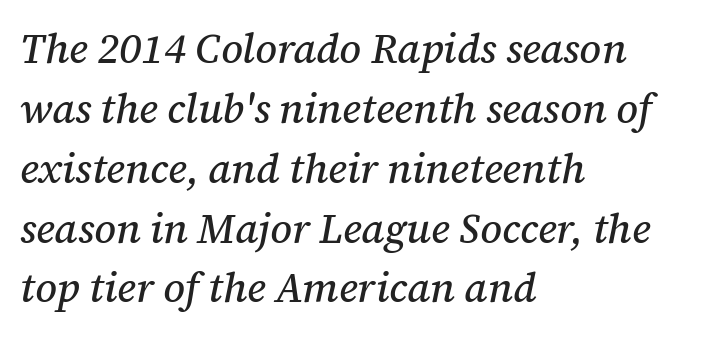
The image shows 41 px serif type, italic (leaning right); set left-aligned, normal line spacing (1.46x), normal letter spacing, not underlined; medium stroke contrast and a medium x-height.
